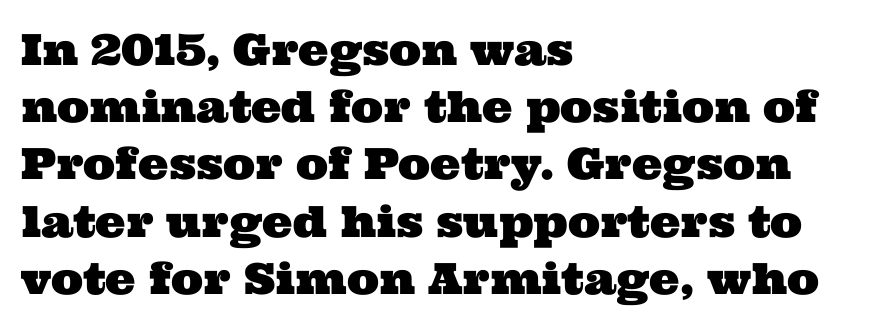
{"serif": "yes", "width": "wide", "stroke_contrast": "medium", "x_height": "medium", "monospaced": "no", "underline": "no", "align": "left", "line_spacing": "normal", "line_spacing_ratio": 1.33, "letter_spacing": "normal", "letter_spacing_em": 0.0, "glyph_px": 43}
